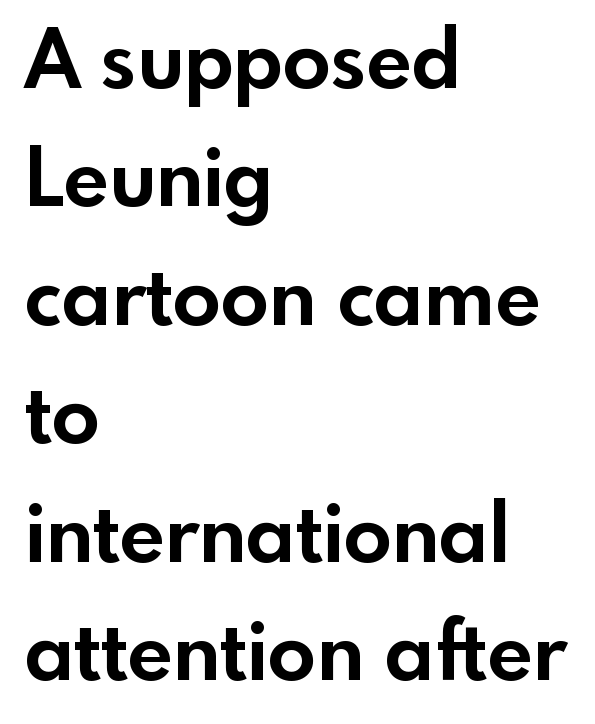
{"serif": "no", "italic": "no", "bold": "yes", "weight": "bold", "width": "normal", "x_height": "small", "monospaced": "no", "underline": "no", "align": "left", "line_spacing": "normal", "line_spacing_ratio": 1.48, "letter_spacing": "normal", "letter_spacing_em": 0.0, "glyph_px": 80}
